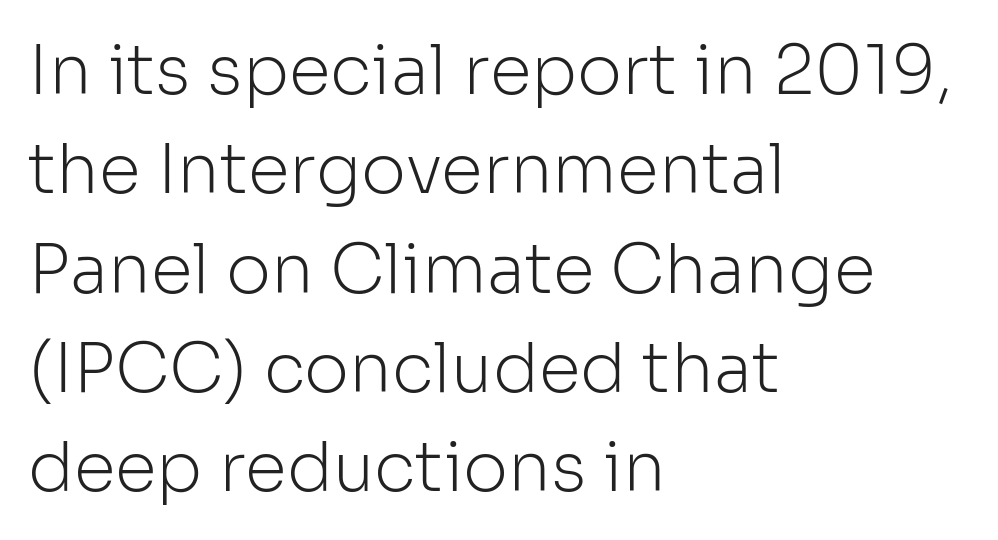
{"serif": "no", "italic": "no", "bold": "no", "weight": "light", "width": "normal", "stroke_contrast": "low", "x_height": "medium", "monospaced": "no", "underline": "no", "align": "left", "line_spacing": "normal", "line_spacing_ratio": 1.46, "letter_spacing": "normal", "letter_spacing_em": 0.0, "glyph_px": 68}
